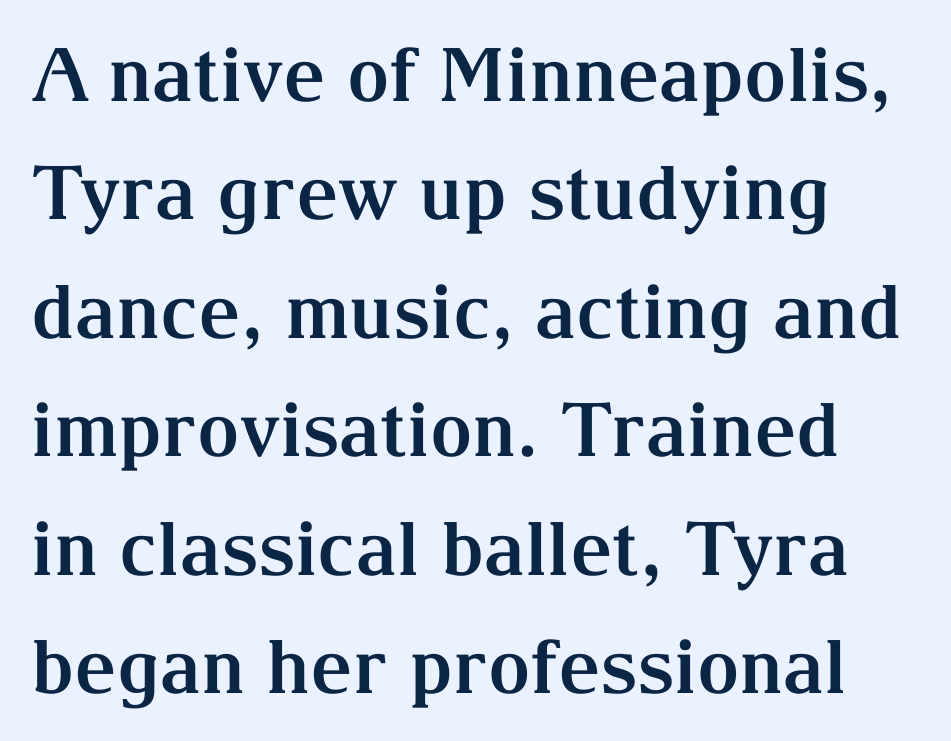
{"serif": "yes", "italic": "no", "bold": "yes", "weight": "bold", "width": "normal", "stroke_contrast": "medium", "x_height": "medium", "monospaced": "no", "underline": "no", "align": "left", "line_spacing": "normal", "line_spacing_ratio": 1.6, "letter_spacing": "normal", "letter_spacing_em": 0.0, "glyph_px": 74}
